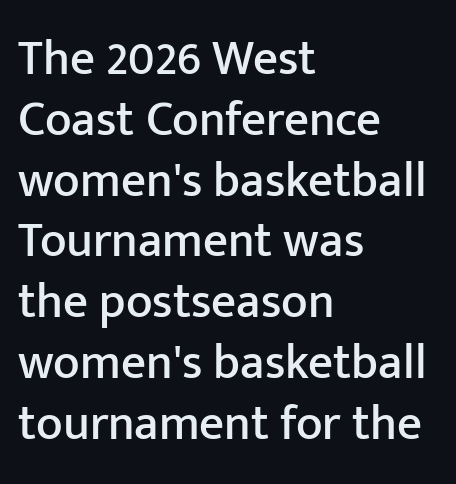
{"serif": "no", "italic": "no", "width": "normal", "stroke_contrast": "low", "x_height": "medium", "monospaced": "no", "underline": "no", "align": "left", "line_spacing_ratio": 1.24, "letter_spacing": "normal", "letter_spacing_em": 0.0, "glyph_px": 49}
